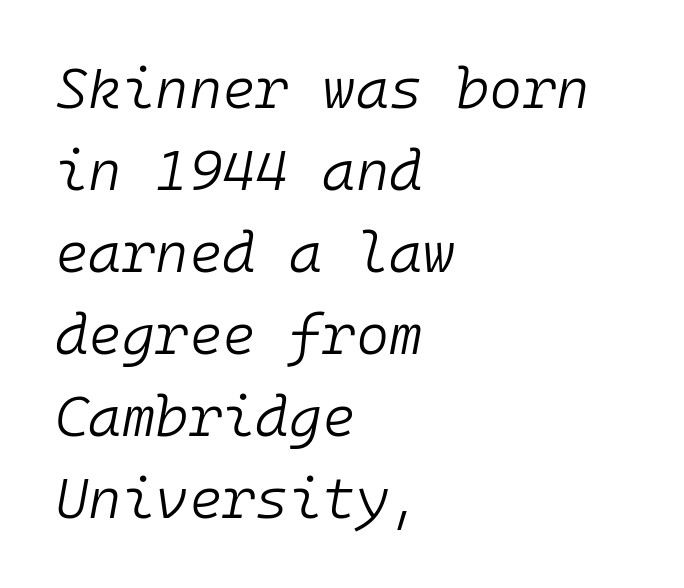
The image shows 57 px light type, italic (leaning right), monospaced; set left-aligned, normal line spacing (1.44x), normal letter spacing, not underlined; low stroke contrast and a medium x-height.
